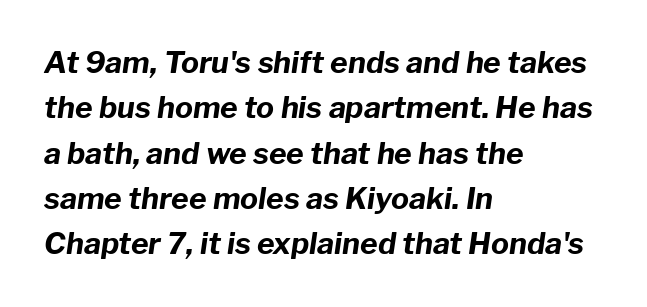
The image shows 30 px bold type, italic (leaning right); set left-aligned, normal line spacing (1.51x), normal letter spacing, not underlined; low stroke contrast and a medium x-height.
